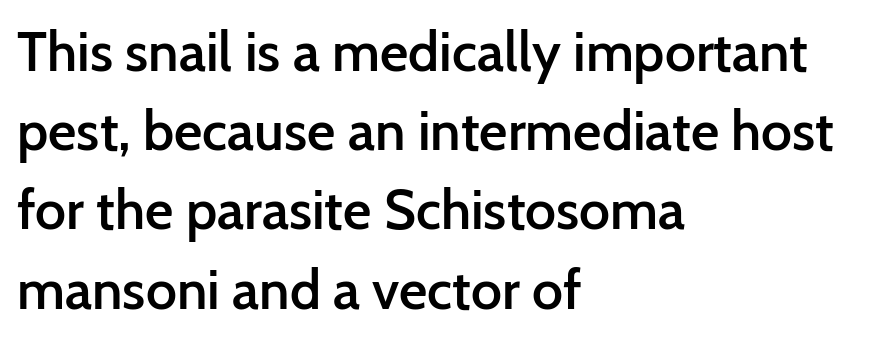
Lines of text with bare space underneath. Baseline-to-baseline distance is the conventional proportion of letter height. Alignment: flush left. A typesetter would label this face a sans. Do the characters align in a grid? No, the font is proportional. The horizontal fit of the characters is conventional and even.
